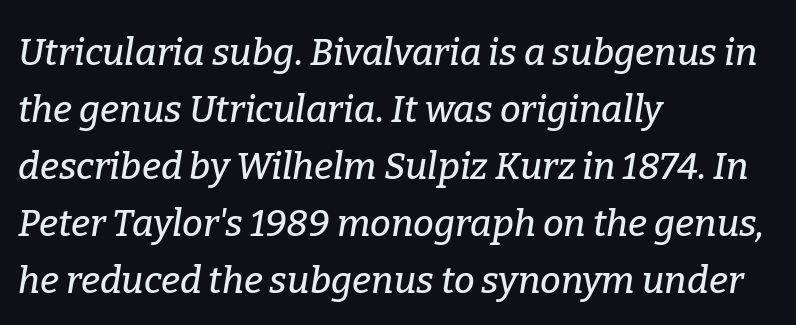
The designer left line spacing at the default. A typesetter would mark this as italic. What stands out about the letter spacing? Nothing — it is the standard amount. Has an underline been added? It has not. Does the copy run flush right? No — it runs flush left. The letters advance in unequal steps, a hallmark of proportional type.
